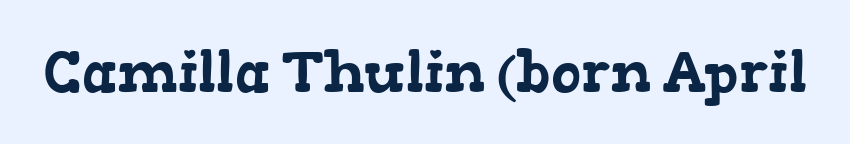
{"serif": "yes", "width": "wide", "stroke_contrast": "low", "x_height": "medium", "monospaced": "no", "underline": "no", "letter_spacing": "normal", "letter_spacing_em": 0.0, "glyph_px": 57}
